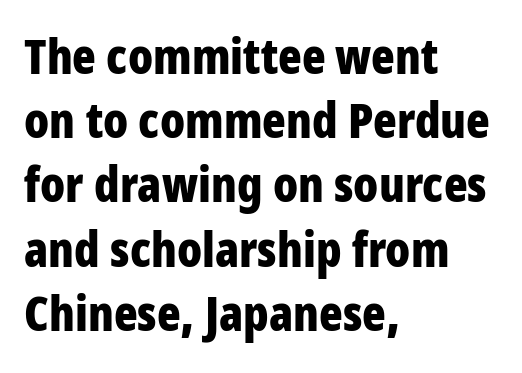
Q: Is the text bold? A: Yes.
Q: Is the text italic (slanted)? A: No, it is upright.
Q: Is the typeface a serif or a sans-serif typeface? A: Sans-serif.
Q: Is the text underlined? A: No.
Q: How is the paragraph aligned? A: Left-aligned.
Q: Is the spacing between letters normal or unusually wide? A: Normal.
Q: Is the spacing between lines tight, normal or loose? A: Normal.
Q: Width (condensed, normal, or wide)? A: Condensed.
Q: Stroke contrast? A: Low.
Q: x-height? A: Large.
Q: Monospaced? A: No.
